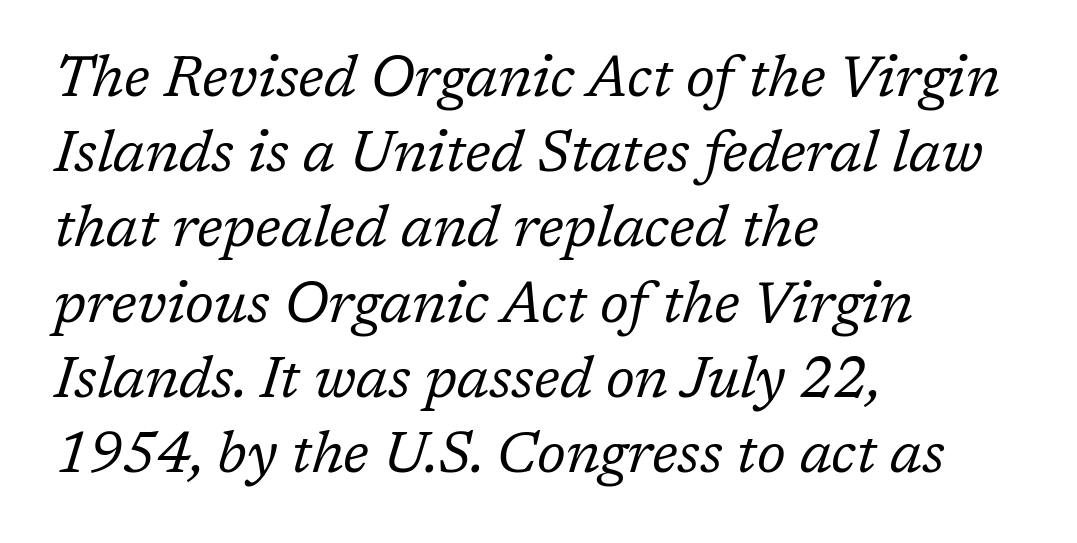
{"serif": "yes", "italic": "yes", "lean": "right", "slant_degrees": 17, "bold": "no", "weight": "regular", "width": "normal", "stroke_contrast": "low", "x_height": "medium", "monospaced": "no", "underline": "no", "align": "left", "line_spacing": "normal", "line_spacing_ratio": 1.32, "letter_spacing": "normal", "letter_spacing_em": 0.0, "glyph_px": 57}
